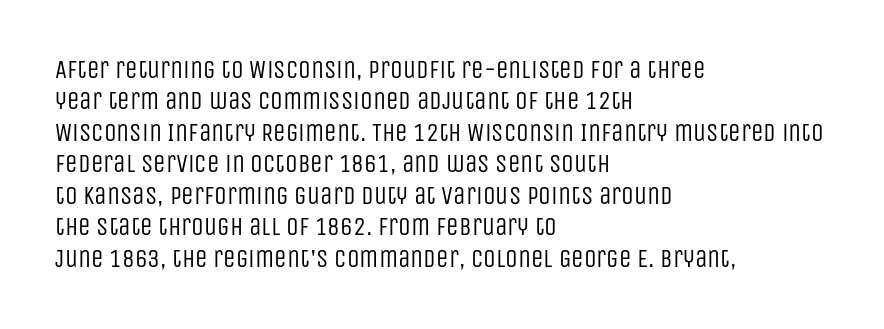
No letter is thick-stroked: the sample isn't bold. This is roman type, the default non-slanted kind. One glance says typical: line gaps are just what's usual. Plain, unruled lines of type. This sample is left-justified, so line endings fall wherever the words run out.
